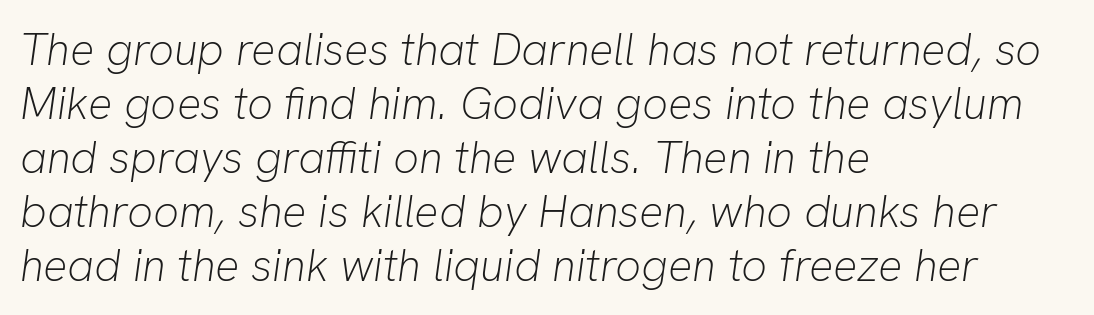
{"italic": "yes", "lean": "right", "slant_degrees": 8, "bold": "no", "weight": "light", "width": "normal", "stroke_contrast": "low", "x_height": "medium", "monospaced": "no", "underline": "no", "align": "left", "line_spacing_ratio": 1.2, "letter_spacing": "normal", "letter_spacing_em": 0.0, "glyph_px": 45}
